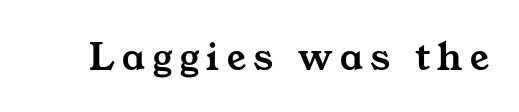
{"serif": "yes", "width": "wide", "stroke_contrast": "medium", "x_height": "medium", "monospaced": "no", "underline": "no", "glyph_px": 42}
